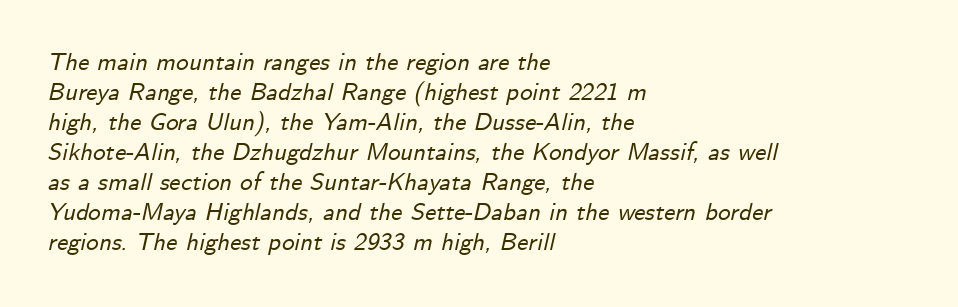
The image shows 25 px text type, italic (leaning right); set left-aligned, line spacing 1.2x, normal letter spacing, not underlined.
